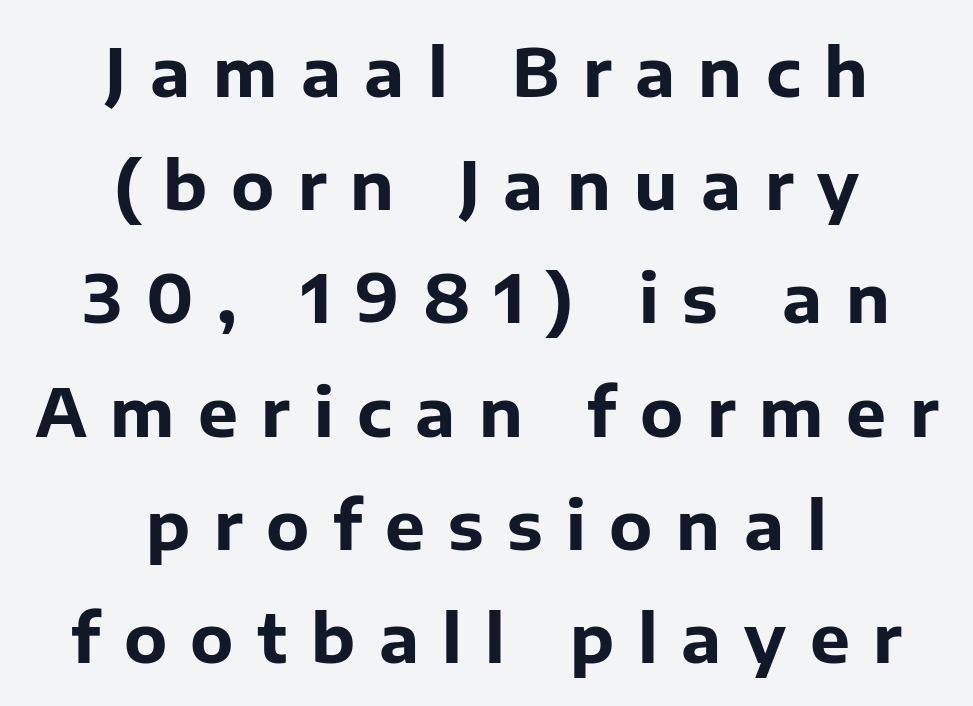
The image shows 67 px bold sans-serif type, upright; set centered, normal line spacing (1.69x), unusually wide letter spacing (+0.35 em), not underlined; low stroke contrast and a medium x-height.
